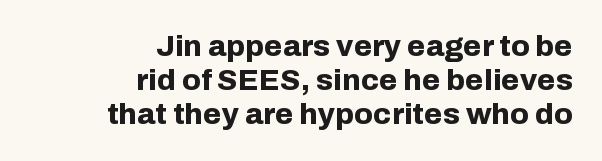
The image shows 30 px bold sans-serif type, upright; set right-aligned, tight line spacing (1.14x), normal letter spacing, not underlined; low stroke contrast and a medium x-height.
